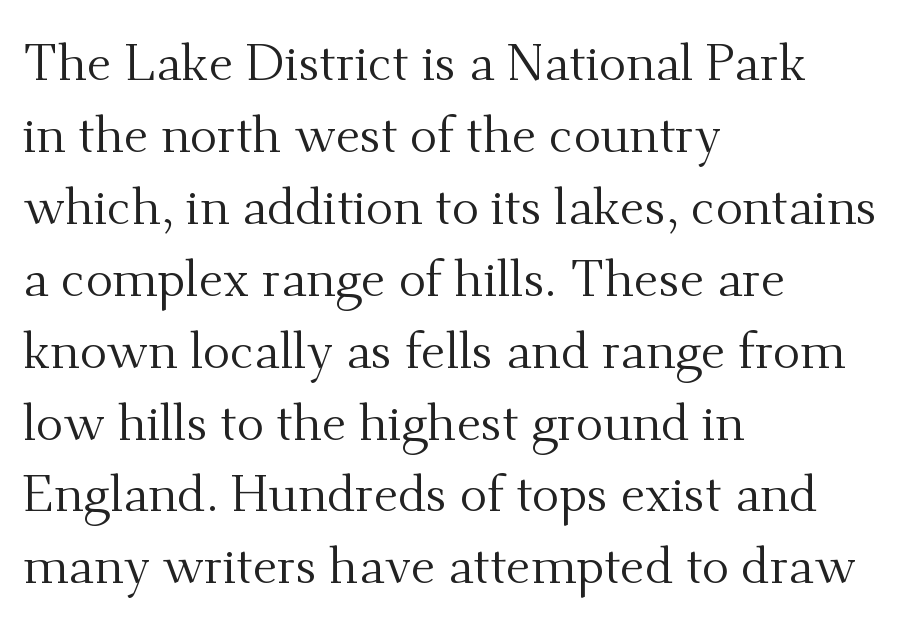
The image shows 51 px regular-weight serif type, upright; set left-aligned, normal line spacing (1.41x), normal letter spacing, not underlined; medium stroke contrast and a small x-height.
